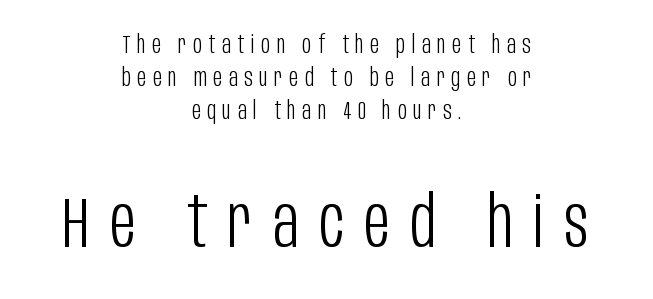
The image shows 72 px light, condensed sans-serif type, upright; set centered, normal line spacing (1.37x), unusually wide letter spacing (+0.28 em), not underlined; the second (bottom) block is 3.0x larger; low stroke contrast and a large x-height.
